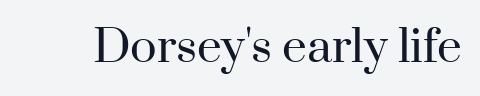
The letters carry serifs — small finishing strokes at the ends of their stems. Each stroke keeps to a modest, everyday thickness or less. Honestly, there is no underline to notice here at all. Varying glyph widths throughout — classic text-font behaviour. Between one letter and the next there's only the usual sliver of space.
